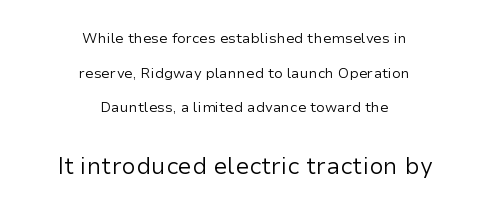
This block would shrink considerably if given ordinary leading; it's expanded now. Do the letters lean? They stand straight. Is the block centered? Yes — each line is placed symmetrically about the middle. Look at the glyph heights: the lower group is clearly the bigger setting.
